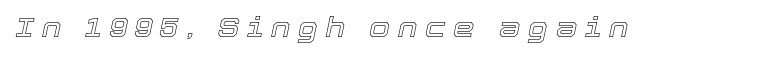
Q: Is the text italic (slanted)? A: Yes, it leans right by about 12 degrees.
Q: Is the text underlined? A: No.
Q: Is the spacing between letters normal or unusually wide? A: Unusually wide.
